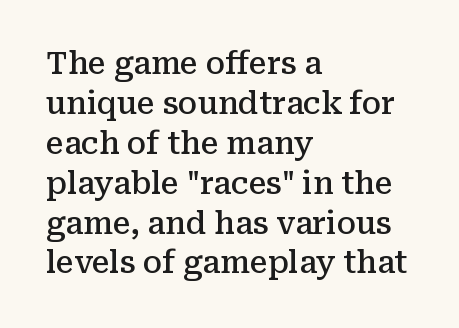
This is moderately heavy type, rendered in semibold. Only glyphs here, with clear space below each row. The lines are quadded left. The letters sit at their default tracking, neither squeezed nor spread. This is roman type, the default non-slanted kind.
